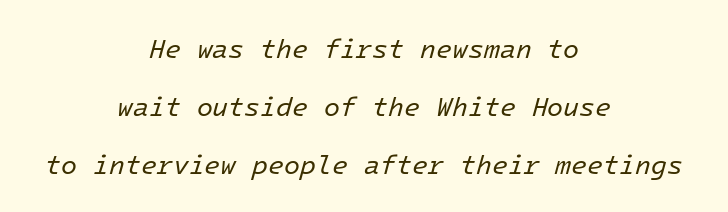
Q: Is the text bold? A: No.
Q: Is the text italic (slanted)? A: Yes, it leans right by about 16 degrees.
Q: Is the text underlined? A: No.
Q: How is the paragraph aligned? A: Centered.
Q: Is the spacing between letters normal or unusually wide? A: Normal.
Q: Is the spacing between lines tight, normal or loose? A: Loose.
